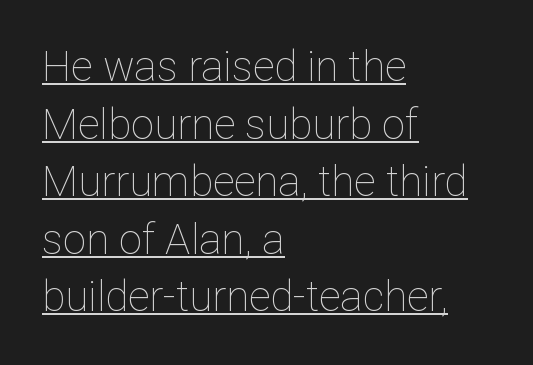
Q: Is the text bold? A: No.
Q: Is the text italic (slanted)? A: No, it is upright.
Q: Is the text underlined? A: Yes.
Q: How is the paragraph aligned? A: Left-aligned.
Q: Is the spacing between letters normal or unusually wide? A: Normal.
Q: Is the spacing between lines tight, normal or loose? A: Normal.
Q: Width (condensed, normal, or wide)? A: Normal.
Q: Stroke contrast? A: Low.
Q: x-height? A: Medium.
Q: Monospaced? A: No.
